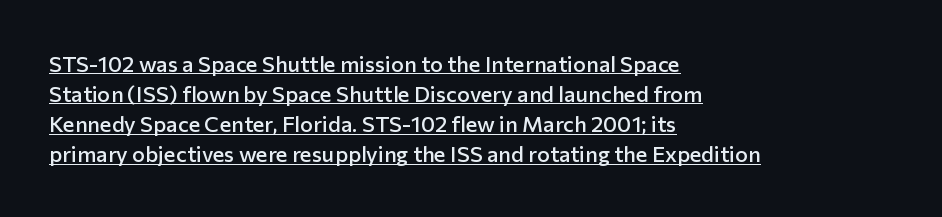
The image shows 22 px text type, upright; set left-aligned, normal line spacing (1.37x), normal letter spacing, underlined.
